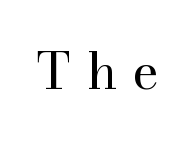
{"serif": "yes", "italic": "no", "bold": "no", "weight": "regular", "width": "normal", "stroke_contrast": "high", "x_height": "small", "monospaced": "no", "underline": "no", "letter_spacing": "wide", "letter_spacing_em": 0.3, "glyph_px": 51}
